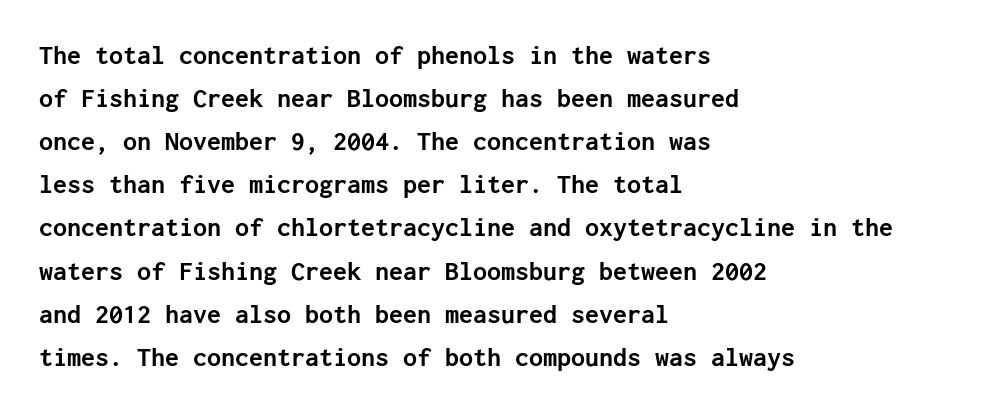
{"serif": "no", "italic": "no", "bold": "yes", "weight": "semibold", "width": "normal", "stroke_contrast": "low", "x_height": "medium", "underline": "no", "align": "left", "line_spacing": "normal", "line_spacing_ratio": 1.54, "letter_spacing": "normal", "letter_spacing_em": 0.0, "glyph_px": 28}
